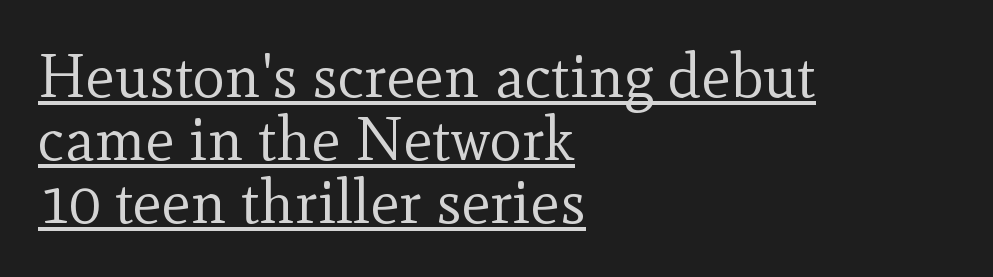
Q: Is the text bold? A: No.
Q: Is the text italic (slanted)? A: No, it is upright.
Q: Is the typeface a serif or a sans-serif typeface? A: Serif.
Q: Is the text underlined? A: Yes.
Q: How is the paragraph aligned? A: Left-aligned.
Q: Is the spacing between letters normal or unusually wide? A: Normal.
Q: Is the spacing between lines tight, normal or loose? A: Tight.
Q: Width (condensed, normal, or wide)? A: Normal.
Q: x-height? A: Small.
Q: Monospaced? A: No.
